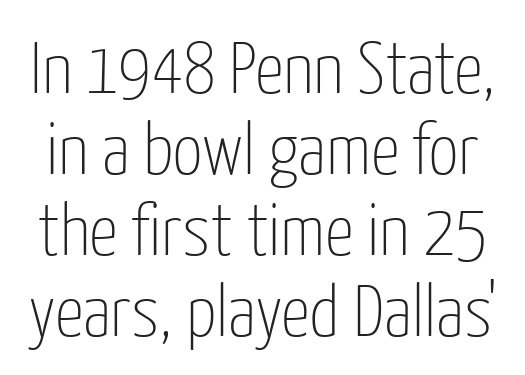
{"serif": "no", "italic": "no", "bold": "no", "weight": "thin", "width": "condensed", "stroke_contrast": "low", "x_height": "medium", "monospaced": "no", "underline": "no", "line_spacing": "tight", "line_spacing_ratio": 1.11, "letter_spacing": "normal", "letter_spacing_em": 0.0, "glyph_px": 73}
